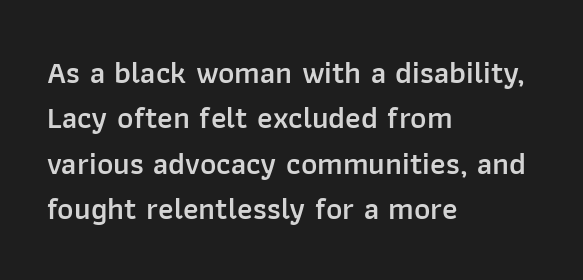
Q: Is the text bold? A: Semi-bold.
Q: Is the text italic (slanted)? A: No, it is upright.
Q: Is the typeface a serif or a sans-serif typeface? A: Sans-serif.
Q: Is the text underlined? A: No.
Q: How is the paragraph aligned? A: Left-aligned.
Q: Is the spacing between letters normal or unusually wide? A: Normal.
Q: Is the spacing between lines tight, normal or loose? A: Normal.
Q: Width (condensed, normal, or wide)? A: Normal.
Q: Stroke contrast? A: Low.
Q: x-height? A: Medium.
Q: Monospaced? A: No.
